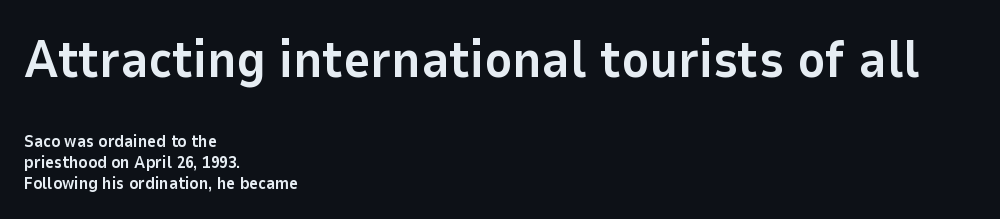
Q: Is the text bold? A: Yes.
Q: Is the text italic (slanted)? A: No, it is upright.
Q: Is the typeface a serif or a sans-serif typeface? A: Sans-serif.
Q: Is the text underlined? A: No.
Q: How is the paragraph aligned? A: Left-aligned.
Q: Is the spacing between letters normal or unusually wide? A: Normal.
Q: Which block of text is set in a larger size, the first (top) or the second (bottom)? A: The first (top) one.
Q: Width (condensed, normal, or wide)? A: Normal.
Q: Stroke contrast? A: Low.
Q: x-height? A: Medium.
Q: Monospaced? A: No.
